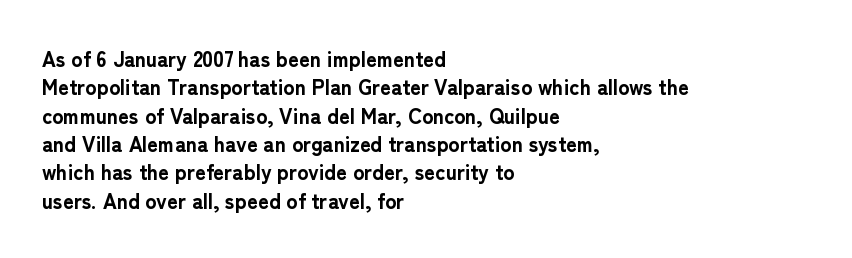
The image shows 21 px bold type, upright; set left-aligned, normal line spacing (1.35x), normal letter spacing, not underlined.
